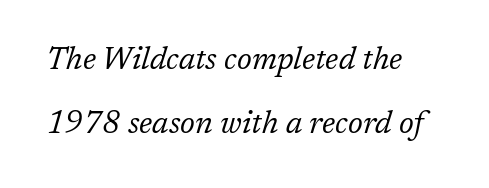
{"serif": "yes", "italic": "yes", "lean": "right", "slant_degrees": 17, "bold": "no", "weight": "regular", "width": "normal", "stroke_contrast": "low", "x_height": "medium", "monospaced": "no", "underline": "no", "align": "left", "line_spacing": "loose", "line_spacing_ratio": 2.06, "letter_spacing": "normal", "letter_spacing_em": 0.0, "glyph_px": 31}
